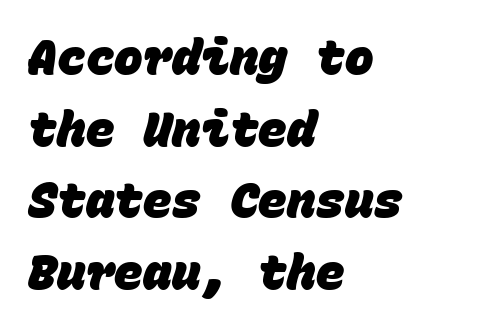
{"serif": "no", "bold": "yes", "weight": "heavy", "width": "normal", "stroke_contrast": "low", "x_height": "large", "monospaced": "yes", "underline": "no", "align": "left", "line_spacing": "normal", "line_spacing_ratio": 1.49, "letter_spacing": "normal", "letter_spacing_em": 0.0, "glyph_px": 48}
